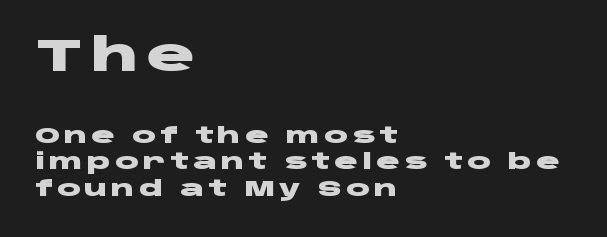
The image shows 45 px heavy, wide sans-serif type, upright; set left-aligned, line spacing 1.2x, not underlined; the first (top) block is 2.05x larger; low stroke contrast and a large x-height.
